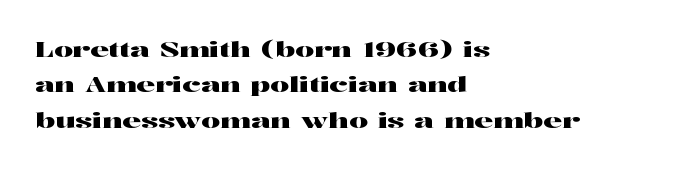
This rendering uses left alignment, leaving the right contour irregular. Vertical spacing — default. Rendered with straight, roman letterforms. Check under the words: just untouched page.
